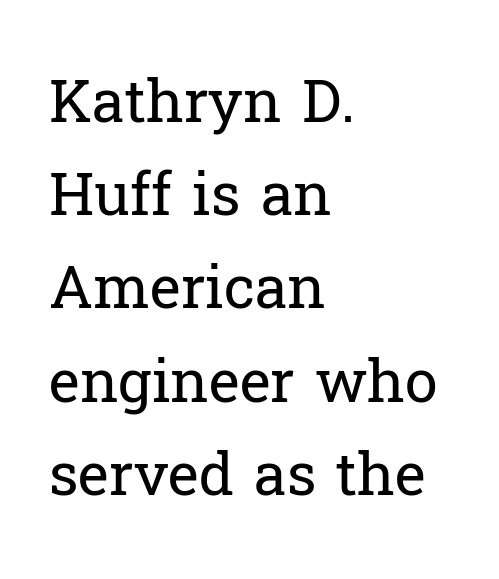
The letters look calm and open, with moderate or lighter stems. The glyphs are unaccompanied by any horizontal stroke below them. What kind of face is this? One with serifs. What stands out about the letter spacing? Nothing — it is the standard amount. Short and long lines alike share a common starting point at left.
